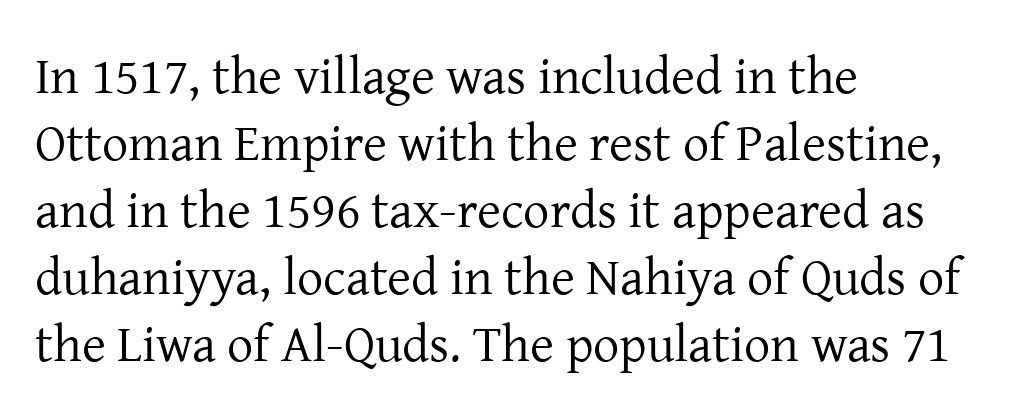
Q: Is the text bold? A: No.
Q: Is the text italic (slanted)? A: No, it is upright.
Q: Is the typeface a serif or a sans-serif typeface? A: Serif.
Q: Is the text underlined? A: No.
Q: How is the paragraph aligned? A: Left-aligned.
Q: Is the spacing between letters normal or unusually wide? A: Normal.
Q: Is the spacing between lines tight, normal or loose? A: Normal.
Q: Width (condensed, normal, or wide)? A: Normal.
Q: Stroke contrast? A: Low.
Q: x-height? A: Medium.
Q: Monospaced? A: No.
